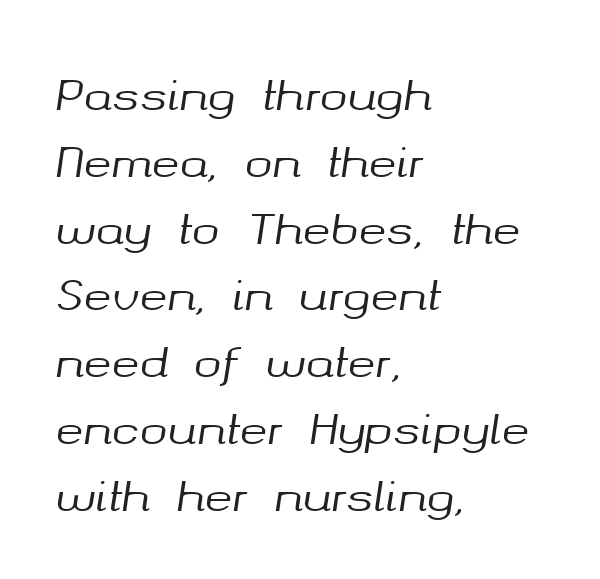
The image shows 42 px text type, italic (leaning right); set left-aligned, normal line spacing (1.59x), normal letter spacing, not underlined; medium stroke contrast and a medium x-height.
